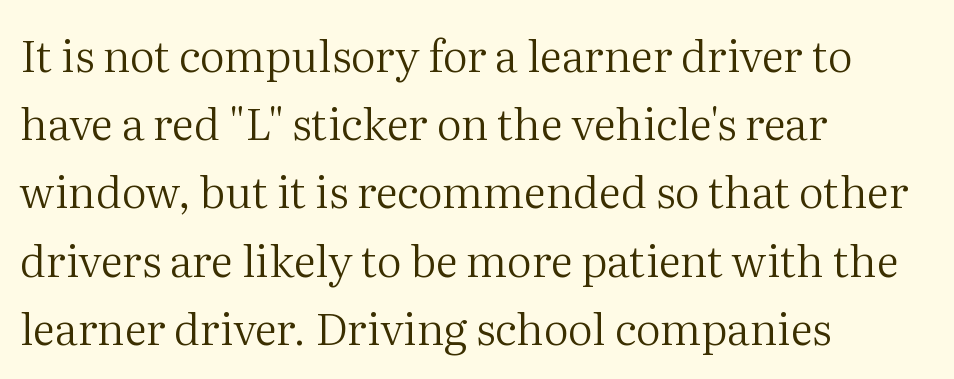
Looks like regular typesetting: each glyph gets only the width it needs. Rendered with straight, roman letterforms. No chunkiness to these letters — they're not bold. A typesetter would label this face a serif. The space between consecutive lines is moderate. The string is rendered with underlining switched off.
